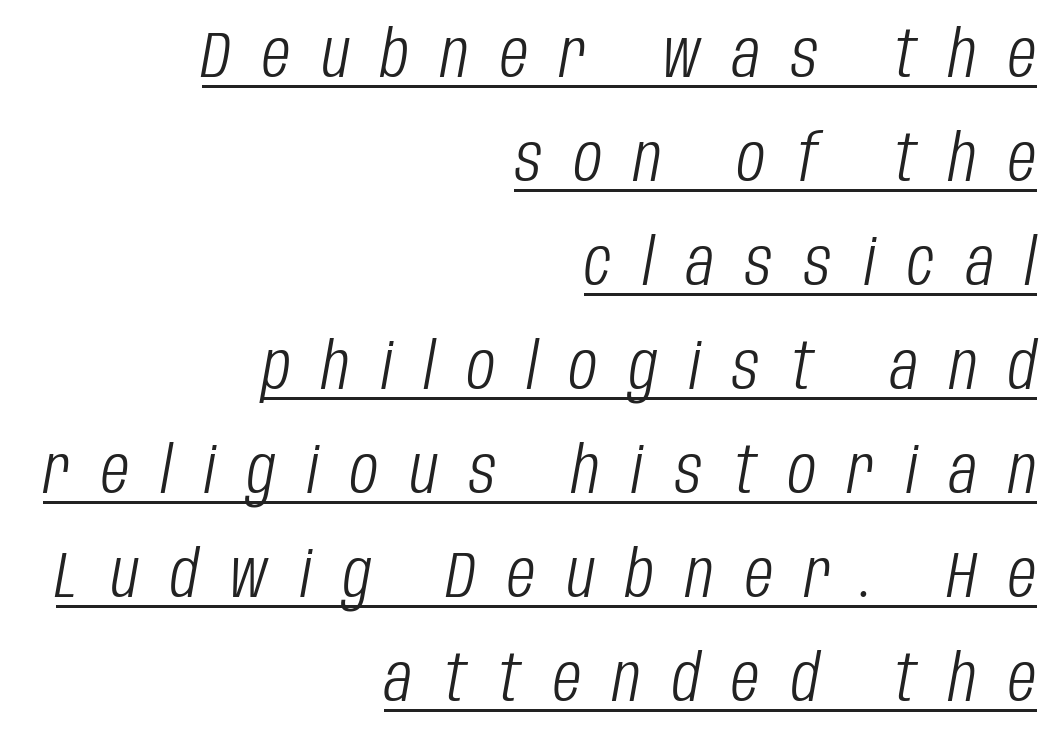
{"italic": "yes", "lean": "right", "slant_degrees": 10, "bold": "no", "weight": "light", "width": "condensed", "stroke_contrast": "low", "x_height": "large", "monospaced": "no", "underline": "yes", "align": "right", "line_spacing": "normal", "line_spacing_ratio": 1.6, "letter_spacing": "wide", "letter_spacing_em": 0.49, "glyph_px": 65}
